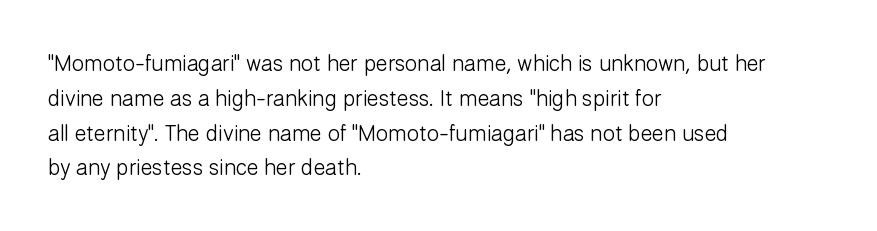
Q: Is the text bold? A: No.
Q: Is the text italic (slanted)? A: No, it is upright.
Q: Is the text underlined? A: No.
Q: How is the paragraph aligned? A: Left-aligned.
Q: Is the spacing between letters normal or unusually wide? A: Normal.
Q: Is the spacing between lines tight, normal or loose? A: Normal.
